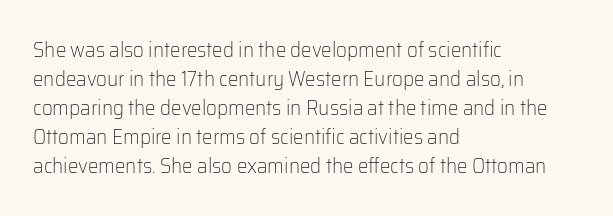
{"italic": "no", "bold": "no", "underline": "no", "align": "left", "line_spacing": "normal", "line_spacing_ratio": 1.38, "letter_spacing": "normal", "letter_spacing_em": 0.0, "glyph_px": 21}
